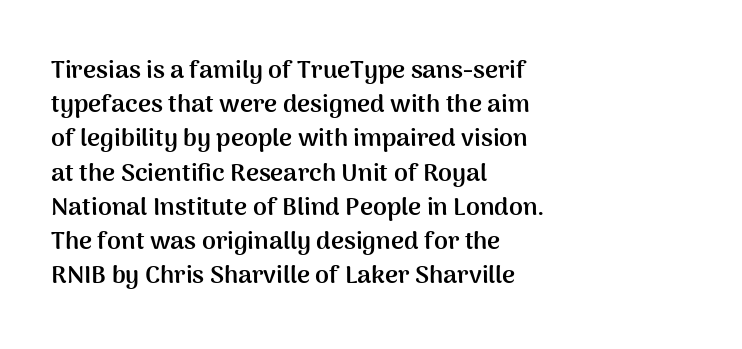
{"italic": "no", "bold": "yes", "underline": "no", "align": "left", "line_spacing": "normal", "line_spacing_ratio": 1.37, "letter_spacing": "normal", "letter_spacing_em": 0.0, "glyph_px": 25}
